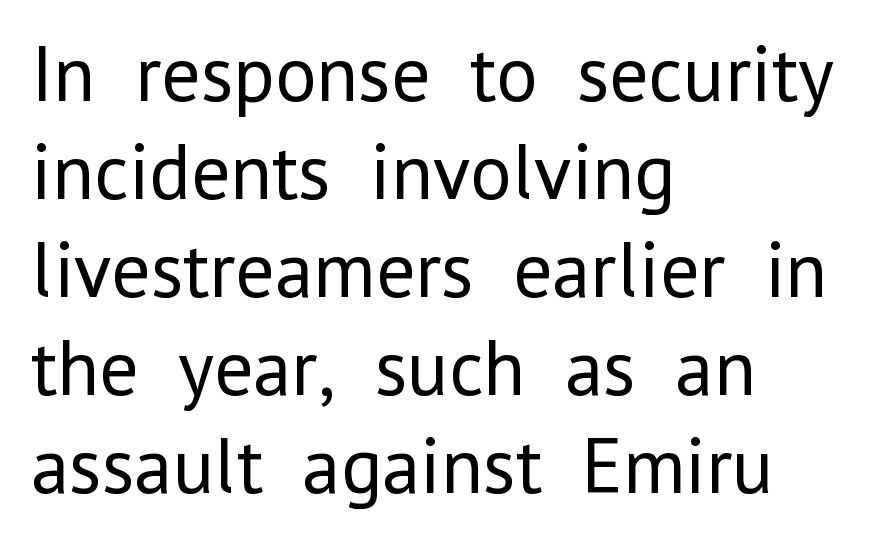
Left-aligned paragraph, ragged on the right. The passage shown is typeset with a sans-serif family. Rule under the text: the space is simply empty. Each letter keeps its own natural width here, so spacing adapts to shape. The letters sit at their default tracking, neither squeezed nor spread. This is roman type, the default non-slanted kind.
